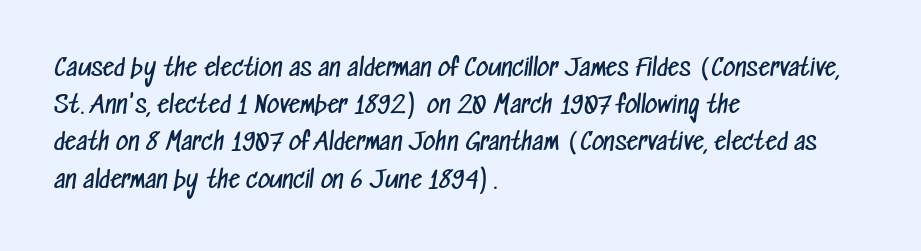
{"bold": "no", "underline": "no", "align": "left", "line_spacing": "normal", "line_spacing_ratio": 1.55, "letter_spacing": "normal", "letter_spacing_em": 0.0, "glyph_px": 24}
